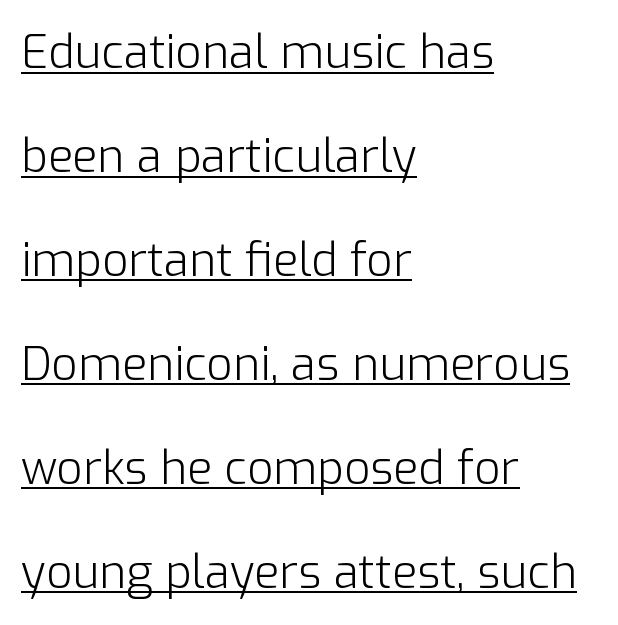
Q: Is the text bold? A: No.
Q: Is the text italic (slanted)? A: No, it is upright.
Q: Is the typeface a serif or a sans-serif typeface? A: Sans-serif.
Q: Is the text underlined? A: Yes.
Q: How is the paragraph aligned? A: Left-aligned.
Q: Is the spacing between letters normal or unusually wide? A: Normal.
Q: Is the spacing between lines tight, normal or loose? A: Loose.
Q: Width (condensed, normal, or wide)? A: Normal.
Q: Stroke contrast? A: Low.
Q: x-height? A: Medium.
Q: Monospaced? A: No.
